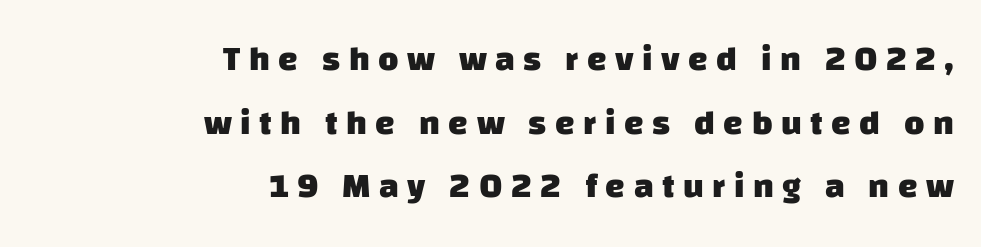
Does the weight exceed regular? Yes, all the way to bold. In terms of letterspacing, this is a distinctly airy, spread setting. A student would call this right alignment; a typographer would say flush right, rag left. Only glyphs here, with clear space below each row. A typesetter would call this proportional, since set widths differ per character.
